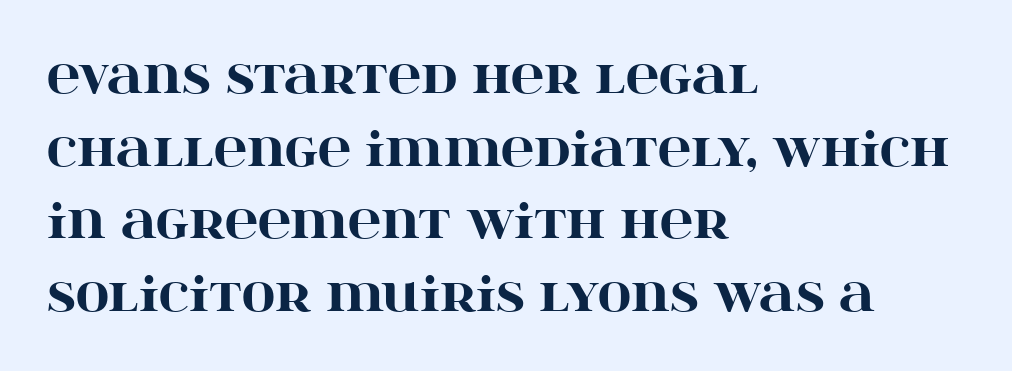
The image shows 46 px heavy, wide serif type, upright; set left-aligned, normal line spacing (1.58x), normal letter spacing, not underlined; high stroke contrast and a large x-height.
